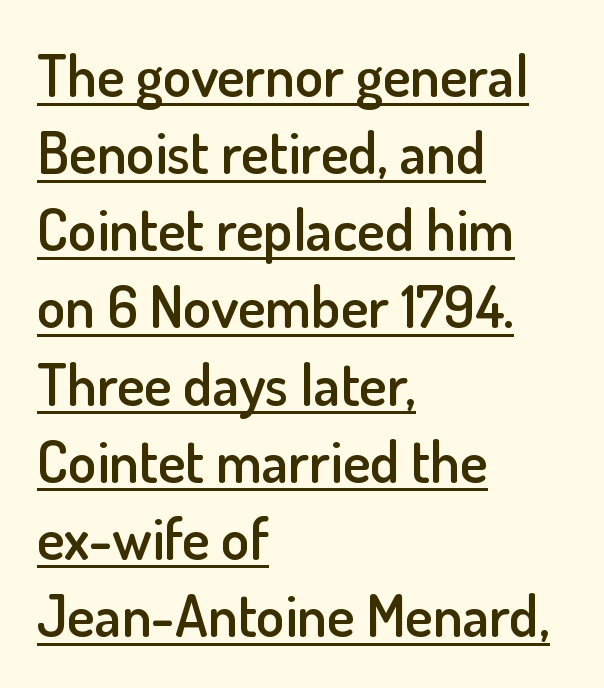
{"serif": "no", "italic": "no", "bold": "semi", "weight": "semibold", "width": "normal", "stroke_contrast": "low", "x_height": "small", "monospaced": "no", "underline": "yes", "align": "left", "line_spacing": "normal", "line_spacing_ratio": 1.33, "letter_spacing": "normal", "letter_spacing_em": 0.0, "glyph_px": 58}
